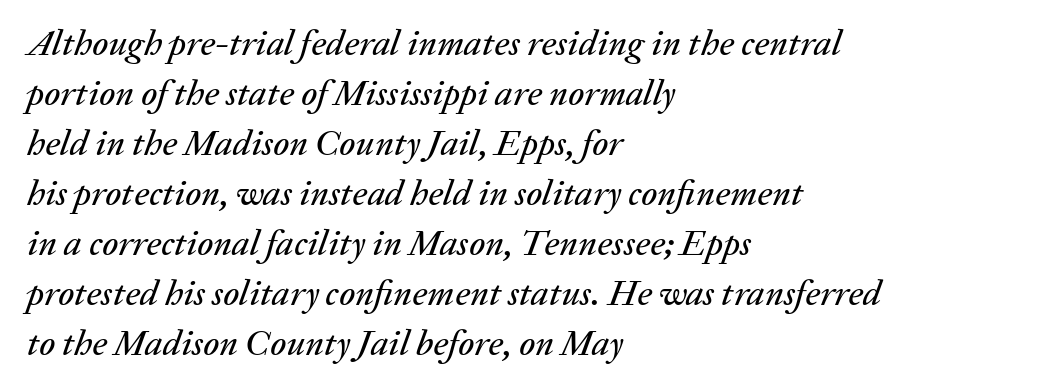
Tall strokes in this sample are angled rather than plumb. Whoever set this chose a conventional vertical rhythm. A clean baseline with only descenders dipping below it. Each word holds together tightly as a unit, with standard inter-letter gaps.
